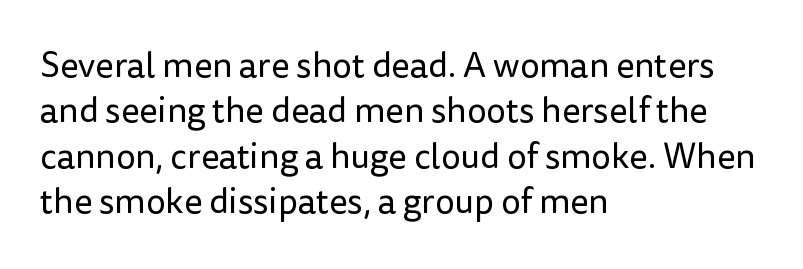
The image shows 35 px regular-weight sans-serif type, upright; set left-aligned, normal line spacing (1.3x), normal letter spacing, not underlined; low stroke contrast and a medium x-height.
